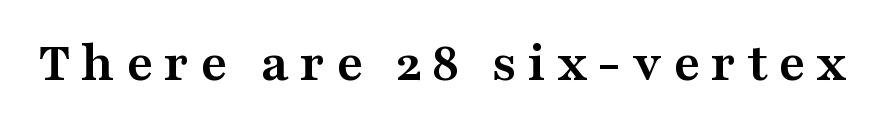
The image shows 57 px semibold, wide serif type, upright; set not underlined; medium stroke contrast and a medium x-height.
